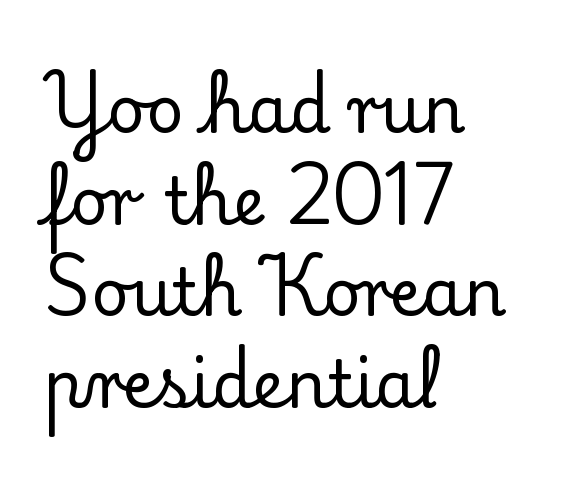
Q: Is the text italic (slanted)? A: No, it is upright.
Q: Is the typeface a serif or a sans-serif typeface? A: Serif.
Q: Is the text underlined? A: No.
Q: How is the paragraph aligned? A: Left-aligned.
Q: Is the spacing between letters normal or unusually wide? A: Normal.
Q: Is the spacing between lines tight, normal or loose? A: Normal.
Q: Width (condensed, normal, or wide)? A: Normal.
Q: Stroke contrast? A: Low.
Q: x-height? A: Small.
Q: Monospaced? A: No.
